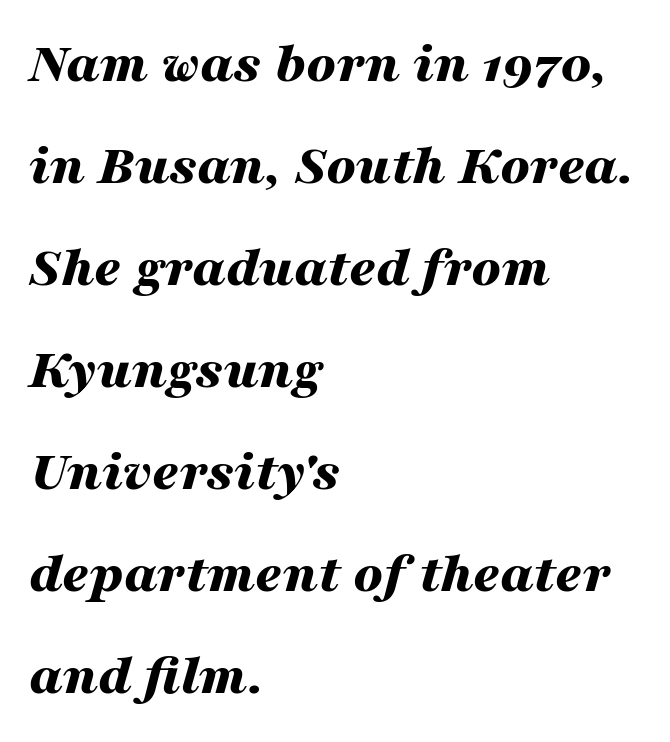
{"italic": "yes", "lean": "right", "slant_degrees": 16, "bold": "yes", "weight": "bold", "width": "wide", "stroke_contrast": "medium", "x_height": "medium", "monospaced": "no", "underline": "no", "align": "left", "line_spacing_ratio": 1.76, "letter_spacing": "normal", "letter_spacing_em": 0.0, "glyph_px": 58}
